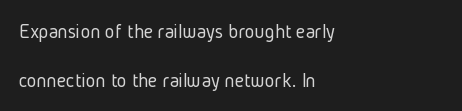
Does the leading feel generous? Absolutely, it's lavish. Caption: multi-line text, flush left, ragged right. Words appear dense and cohesive because spacing is normal. Underline: absent.
